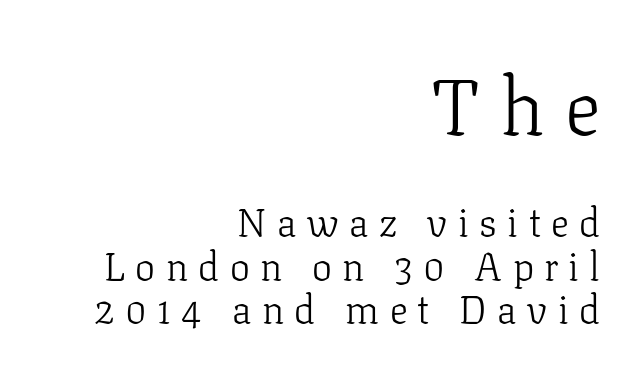
Q: Is the text bold? A: No.
Q: Is the text italic (slanted)? A: No, it is upright.
Q: Is the typeface a serif or a sans-serif typeface? A: Serif.
Q: Is the text underlined? A: No.
Q: How is the paragraph aligned? A: Right-aligned.
Q: Is the spacing between letters normal or unusually wide? A: Unusually wide.
Q: Is the spacing between lines tight, normal or loose? A: Tight.
Q: Which block of text is set in a larger size, the first (top) or the second (bottom)? A: The first (top) one.
Q: Width (condensed, normal, or wide)? A: Normal.
Q: Stroke contrast? A: Low.
Q: x-height? A: Medium.
Q: Monospaced? A: No.
